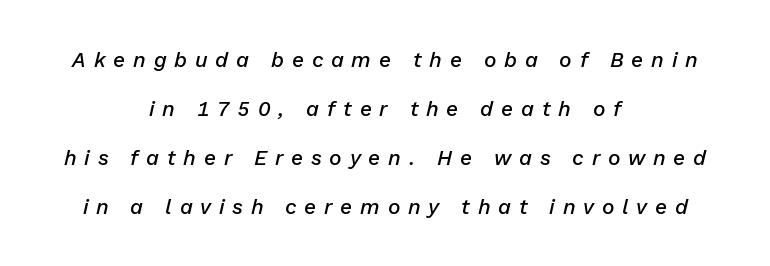
{"italic": "yes", "lean": "right", "slant_degrees": 13, "bold": "semi", "underline": "no", "align": "center", "line_spacing": "loose", "line_spacing_ratio": 2.34, "letter_spacing": "wide", "letter_spacing_em": 0.37, "glyph_px": 21}
